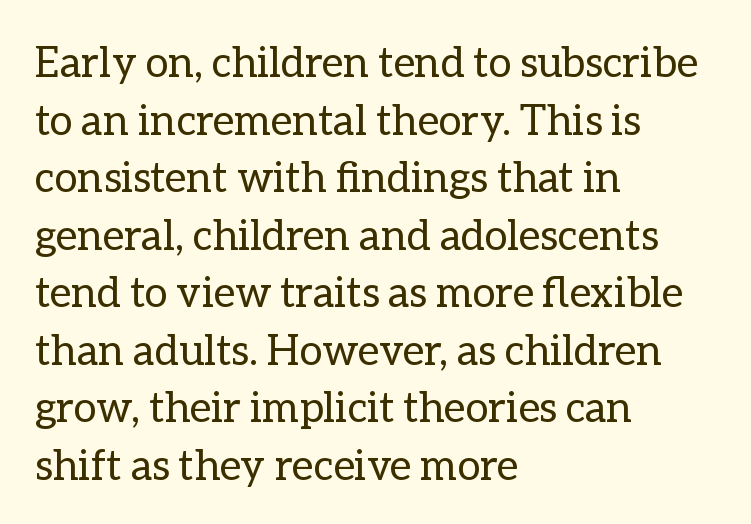
The image shows 42 px regular-weight type, upright; set left-aligned, normal line spacing (1.37x), normal letter spacing, not underlined; low stroke contrast and a medium x-height.
